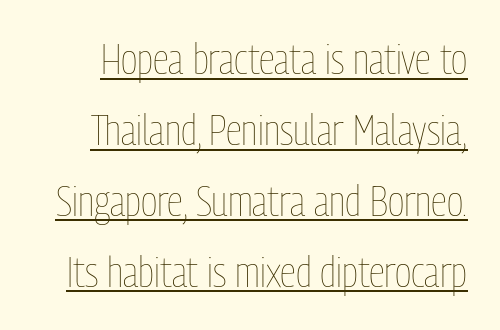
{"italic": "no", "bold": "no", "weight": "thin", "width": "condensed", "stroke_contrast": "low", "x_height": "medium", "monospaced": "no", "underline": "yes", "line_spacing": "normal", "line_spacing_ratio": 1.69, "letter_spacing": "normal", "letter_spacing_em": 0.0, "glyph_px": 42}
